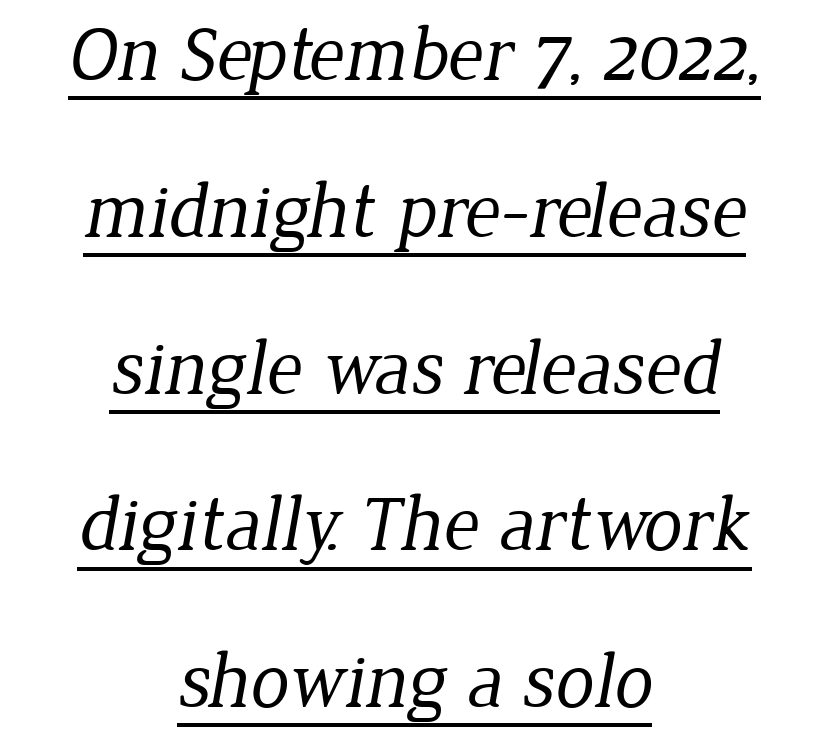
The image shows 78 px regular-weight serif type; set centered, loose line spacing (2.01x), normal letter spacing, underlined; low stroke contrast and a medium x-height.
